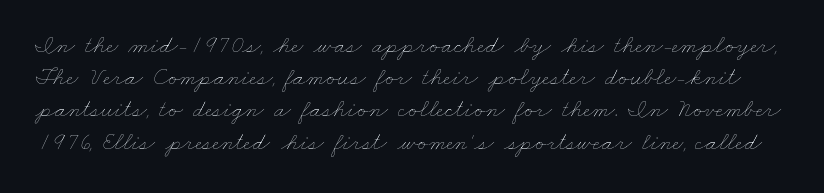
The image shows 25 px text type; set normal line spacing (1.29x), normal letter spacing, not underlined.
